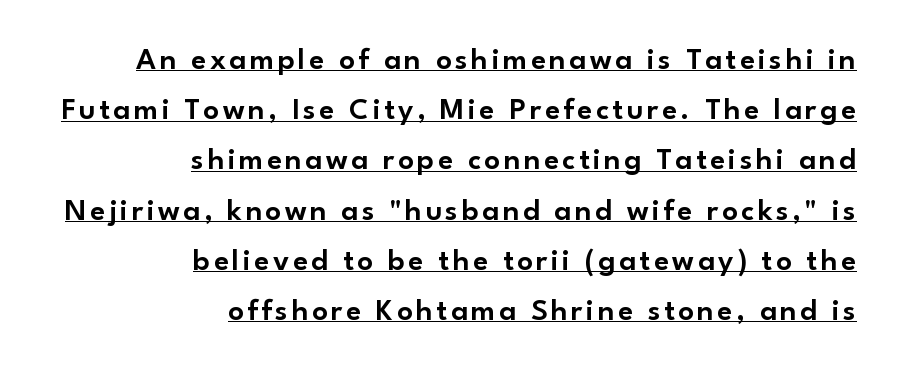
The typeface chosen for these lines omits serifs. All the whitespace from short lines collects on the left. This sample keeps an unexceptional amount of space between lines. Honestly, the underline is the first thing you notice here. A typesetter would call this proportional, since set widths differ per character. A roman cut, with each character standing at attention.
